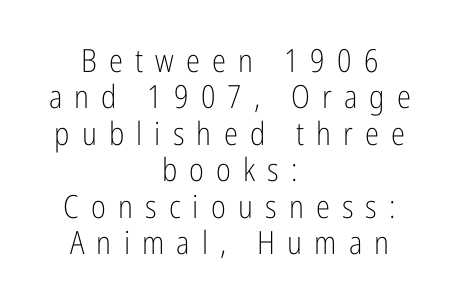
{"serif": "no", "italic": "no", "bold": "no", "weight": "light", "width": "condensed", "stroke_contrast": "low", "x_height": "medium", "monospaced": "no", "underline": "no", "align": "center", "line_spacing": "tight", "line_spacing_ratio": 1.14, "letter_spacing": "wide", "letter_spacing_em": 0.38, "glyph_px": 32}
